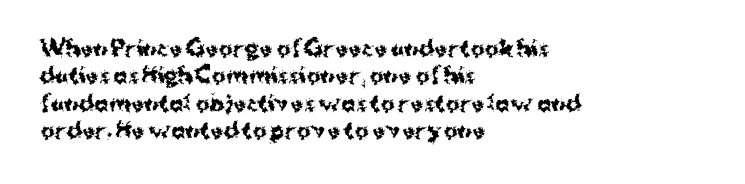
The image shows 21 px bold type, upright; set left-aligned, normal line spacing (1.3x), normal letter spacing, not underlined.
